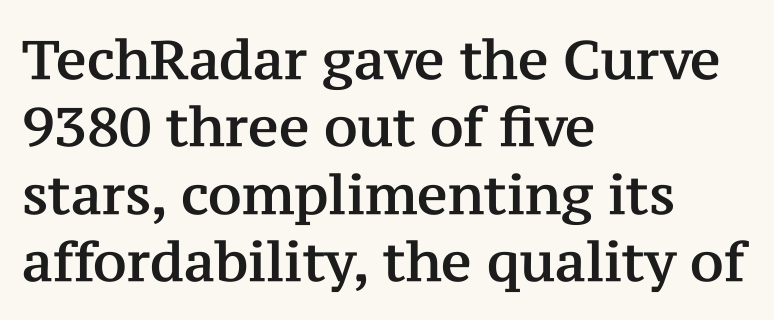
A typesetter would call this proportional, since set widths differ per character. The typeface chosen for these lines features serifs. The passage shown is not underscored anywhere. When letters stand straight like this, we call the style roman or upright. Compared with a centered layout, this one pins lines to the left instead.
